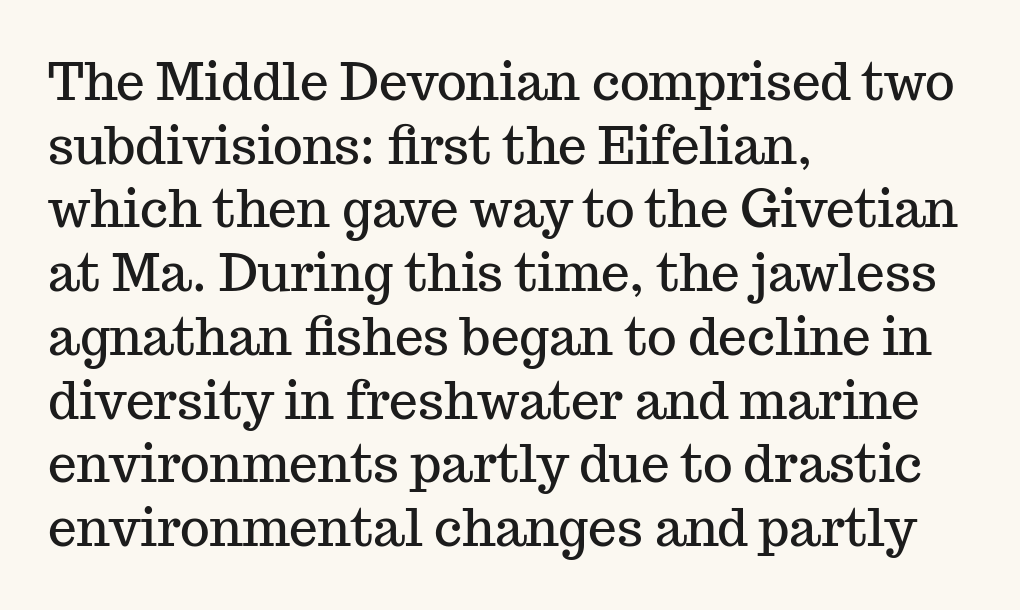
{"serif": "yes", "italic": "no", "width": "normal", "stroke_contrast": "medium", "x_height": "medium", "monospaced": "no", "underline": "no", "align": "left", "line_spacing": "normal", "line_spacing_ratio": 1.25, "letter_spacing": "normal", "letter_spacing_em": 0.0, "glyph_px": 51}
